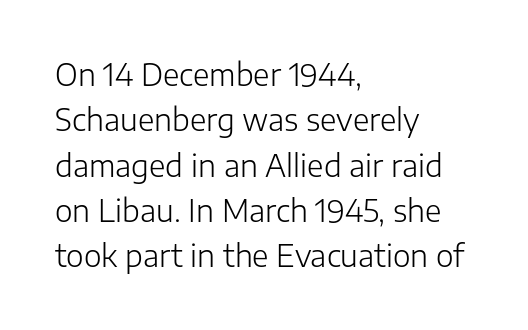
Q: Is the text bold? A: No.
Q: Is the text italic (slanted)? A: No, it is upright.
Q: Is the typeface a serif or a sans-serif typeface? A: Sans-serif.
Q: Is the text underlined? A: No.
Q: How is the paragraph aligned? A: Left-aligned.
Q: Is the spacing between letters normal or unusually wide? A: Normal.
Q: Is the spacing between lines tight, normal or loose? A: Normal.
Q: Width (condensed, normal, or wide)? A: Normal.
Q: Stroke contrast? A: Low.
Q: x-height? A: Medium.
Q: Monospaced? A: No.
